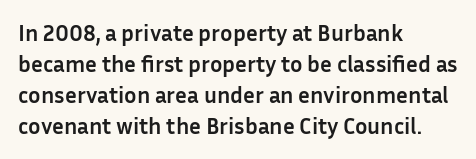
The image shows 23 px bold type, upright; set left-aligned, normal line spacing (1.35x), normal letter spacing, not underlined.
